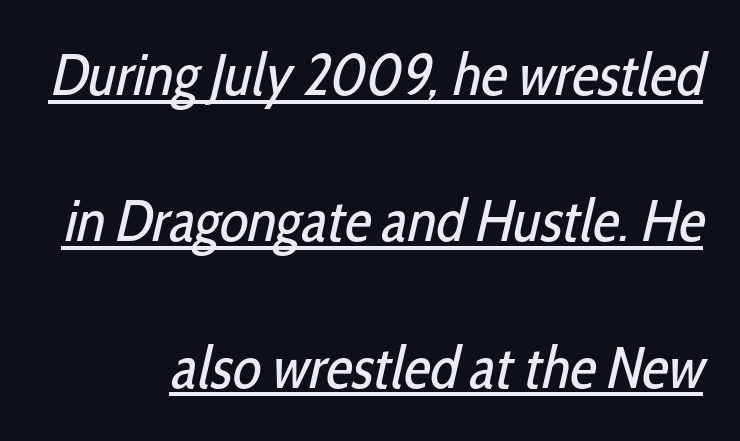
Looks like regular typesetting: each glyph gets only the width it needs. In terms of letterspacing, this is plain default setting. This is sans-serif lettering, the kind often seen on screens and signage. This is not heavy type; no bold has been used.
